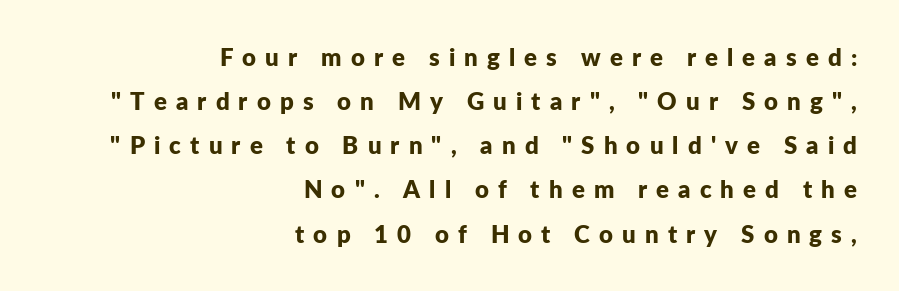
Descender tails drop into unmarked territory. The horizontal fit of the characters is loose and conspicuously gappy. Every row of glyphs terminates at an identical x-position on the right. In terms of posture, this sample is upright.
